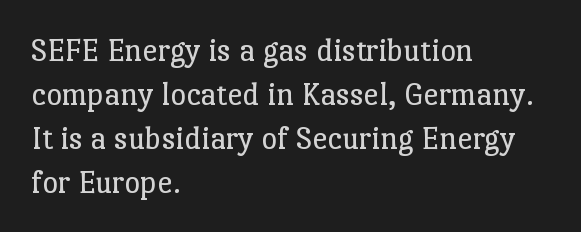
Layout note: lines flush left. Is this a sans? No — the strokes have serifs. No extra ink here — the face is not bold. Whoever set this chose a conventional vertical rhythm. The specimen omits any rule beneath the text block's lines.
